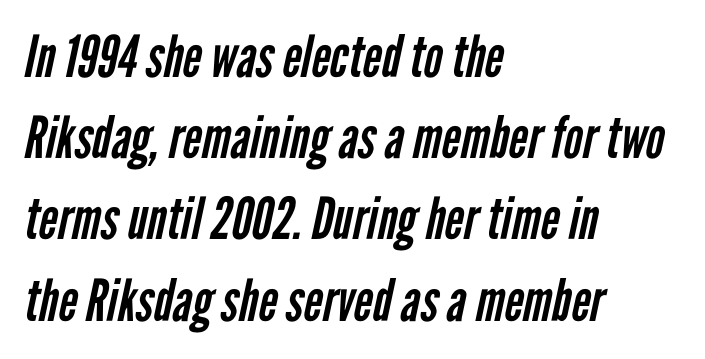
Standard letterfit; no display-style spreading of the glyphs. Leftover space on each line is placed entirely after the last word. I'd call this a sans setting — the letters go barefoot. The block of text has a typical density, with ordinary space between rows. The specimen omits any rule beneath the text block's lines. Each letter keeps its own natural width here, so spacing adapts to shape.
